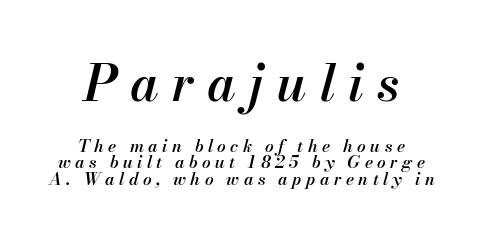
Q: Is the text bold? A: Semi-bold.
Q: Is the text italic (slanted)? A: Yes, it leans right by about 13 degrees.
Q: Is the text underlined? A: No.
Q: How is the paragraph aligned? A: Centered.
Q: Is the spacing between letters normal or unusually wide? A: Unusually wide.
Q: Is the spacing between lines tight, normal or loose? A: Tight.
Q: Which block of text is set in a larger size, the first (top) or the second (bottom)? A: The first (top) one.
Q: Width (condensed, normal, or wide)? A: Normal.
Q: Stroke contrast? A: Medium.
Q: x-height? A: Small.
Q: Monospaced? A: No.
